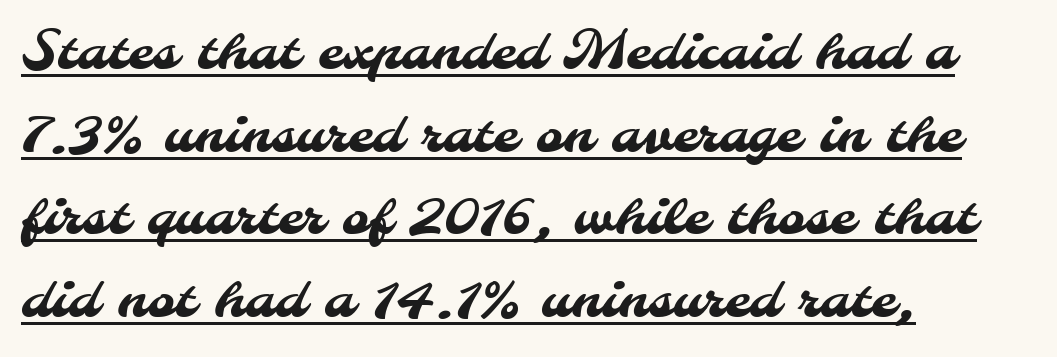
The image shows 52 px sans-serif type; set left-aligned, normal line spacing (1.59x), normal letter spacing, underlined; medium stroke contrast and a small x-height.
